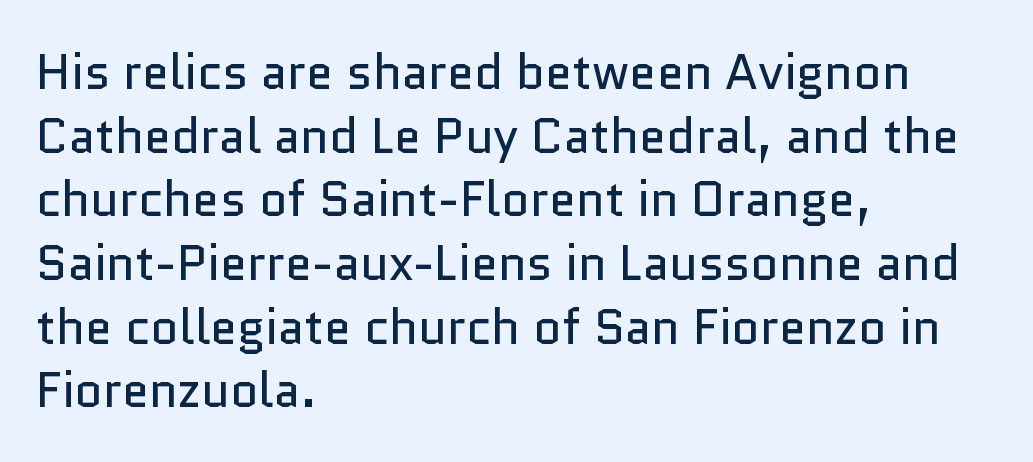
Q: Is the text bold? A: No.
Q: Is the text italic (slanted)? A: No, it is upright.
Q: Is the typeface a serif or a sans-serif typeface? A: Sans-serif.
Q: Is the text underlined? A: No.
Q: How is the paragraph aligned? A: Left-aligned.
Q: Is the spacing between letters normal or unusually wide? A: Normal.
Q: Is the spacing between lines tight, normal or loose? A: Normal.
Q: Width (condensed, normal, or wide)? A: Normal.
Q: Stroke contrast? A: Low.
Q: x-height? A: Medium.
Q: Monospaced? A: No.
